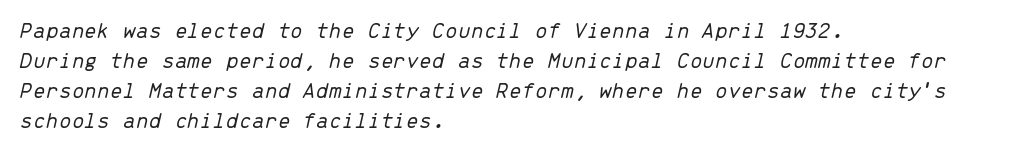
The image shows 23 px text type, italic (leaning right); set left-aligned, normal line spacing (1.3x), normal letter spacing, not underlined.
